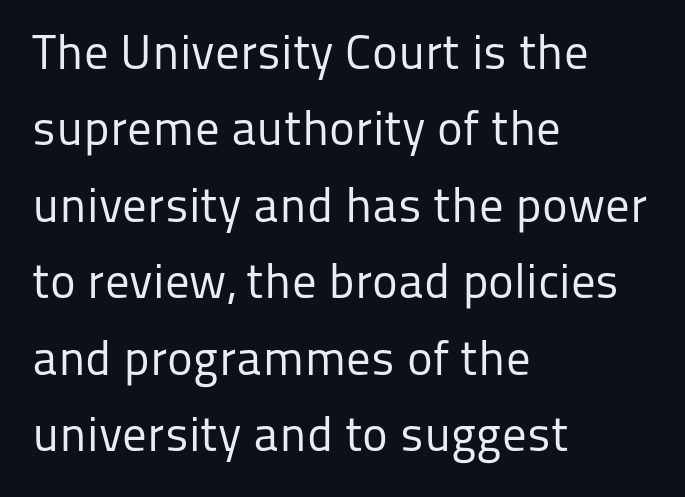
The image shows 49 px regular-weight sans-serif type, upright; set left-aligned, normal line spacing (1.56x), normal letter spacing, not underlined; low stroke contrast and a medium x-height.
